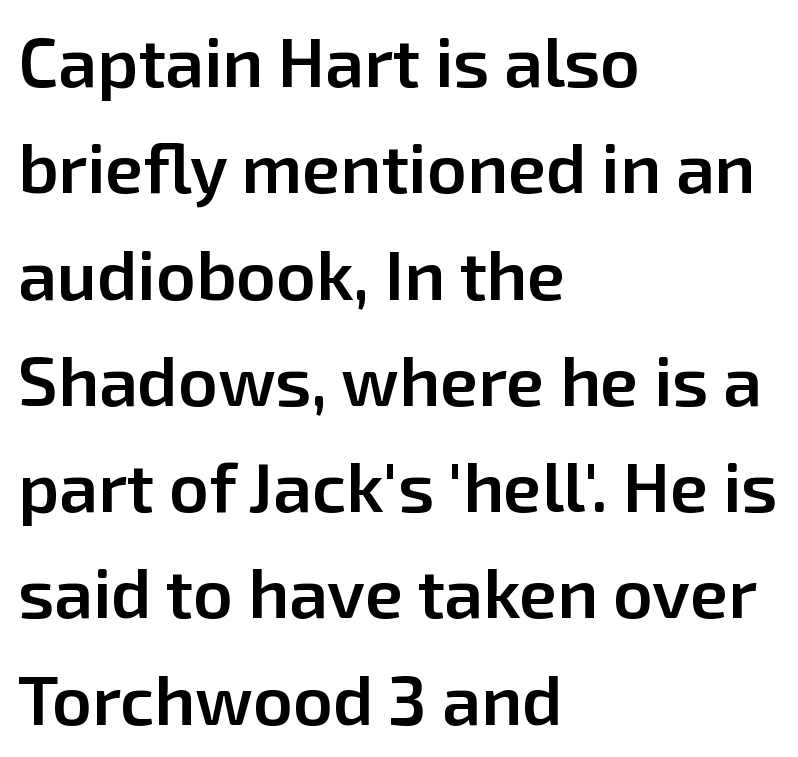
{"serif": "no", "italic": "no", "bold": "semi", "weight": "semibold", "width": "normal", "stroke_contrast": "low", "x_height": "medium", "monospaced": "no", "underline": "no", "align": "left", "line_spacing": "normal", "line_spacing_ratio": 1.54, "letter_spacing": "normal", "letter_spacing_em": 0.0, "glyph_px": 69}
